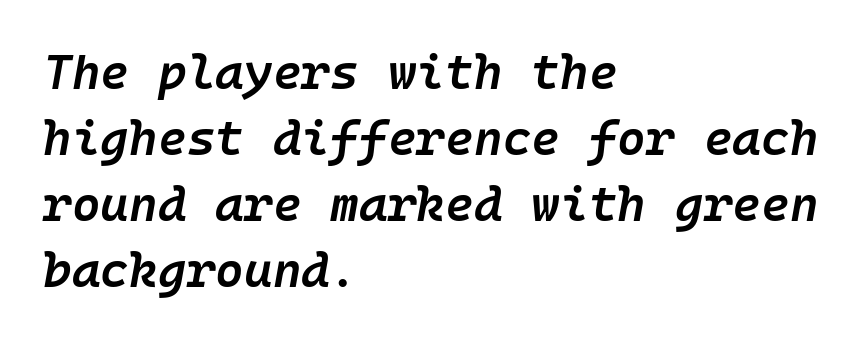
The space directly below the letters is spotless. The rendering keeps characters at their native spacing. This is oblique type, the kind used for emphasis or titles. On the weight axis this lands at semibold, roughly 600.
